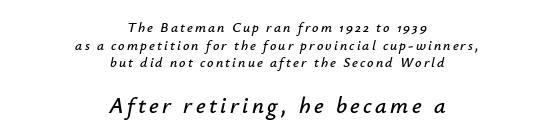
Q: Is the text italic (slanted)? A: Yes, it leans right by about 12 degrees.
Q: Is the text underlined? A: No.
Q: How is the paragraph aligned? A: Centered.
Q: Is the spacing between lines tight, normal or loose? A: Normal.
Q: Which block of text is set in a larger size, the first (top) or the second (bottom)? A: The second (bottom) one.
